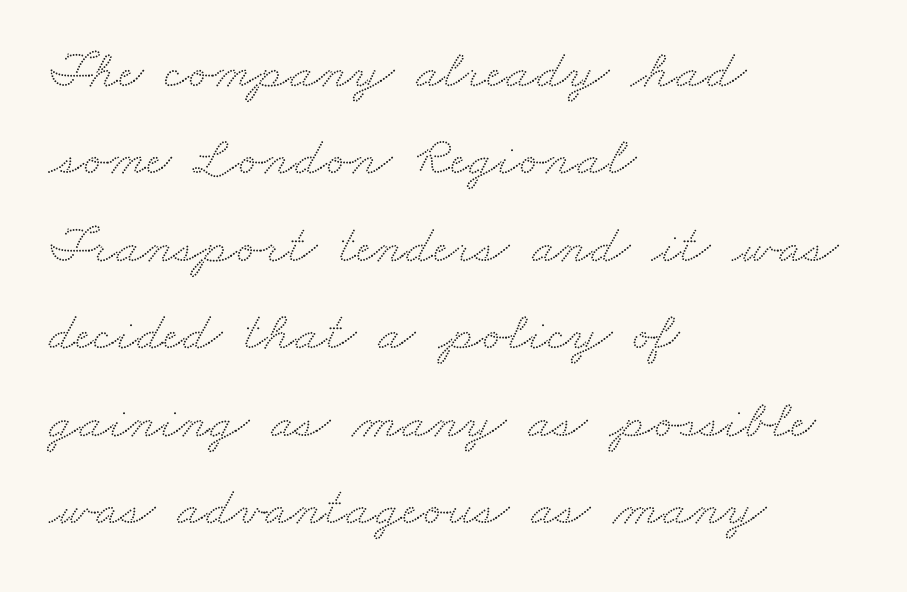
The gap between lines stays unmarked. I'd call this a serif setting — the letters wear small feet. The horizontal fit of the characters is conventional and even. A typesetter would call this leading conventional body-copy spacing. Reading down the block, your eye returns to a fixed left position each line. Do the characters align in a grid? No, the font is proportional.
